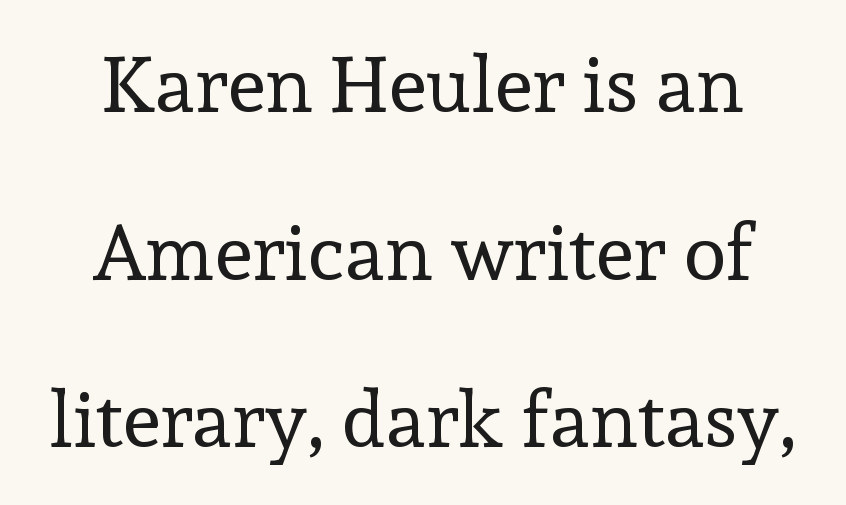
The image shows 78 px regular-weight serif type, upright; set loose line spacing (2.15x), normal letter spacing, not underlined; a medium x-height.
